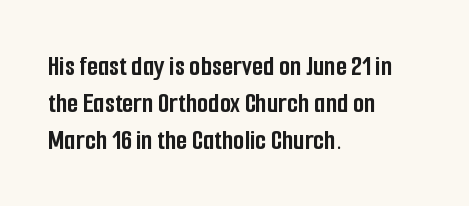
{"serif": "no", "italic": "no", "bold": "yes", "weight": "semibold", "width": "condensed", "stroke_contrast": "low", "x_height": "medium", "monospaced": "no", "underline": "no", "align": "left", "line_spacing": "normal", "line_spacing_ratio": 1.27, "letter_spacing": "normal", "letter_spacing_em": 0.0, "glyph_px": 29}
